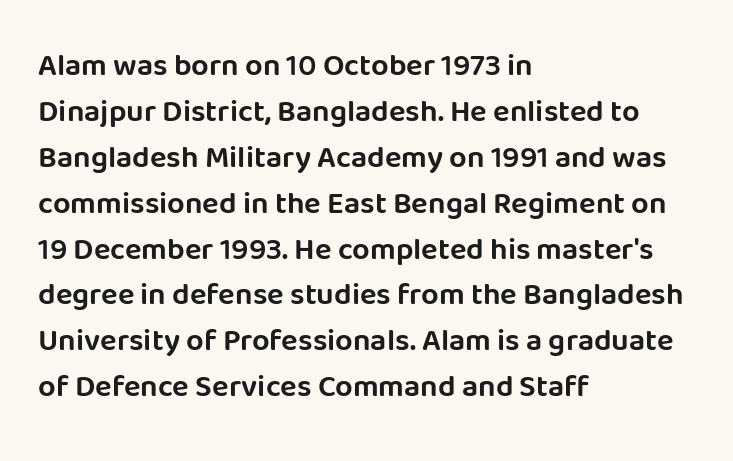
The image shows 31 px sans-serif type, upright; set left-aligned, normal line spacing (1.48x), normal letter spacing, not underlined; low stroke contrast and a large x-height.
